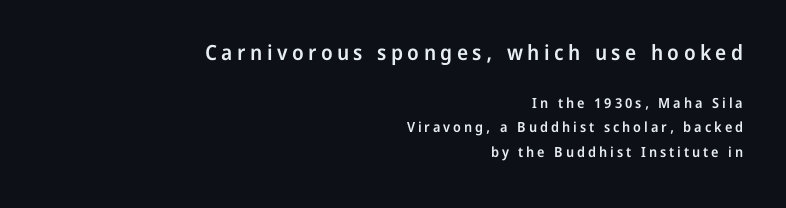
Notice the strokes are somewhat thickened but not fully heavy: this is a semibold. Letters rest on an invisible, unmarked baseline. Right-aligned paragraph, ragged on the left. Loose tracking; the words dissolve into strings of separated letters.
